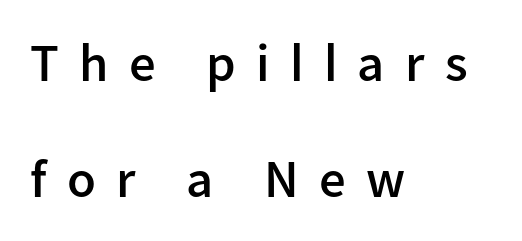
The image shows 53 px semibold sans-serif type, upright; set left-aligned, loose line spacing (2.18x), unusually wide letter spacing (+0.38 em), not underlined; low stroke contrast and a medium x-height.
